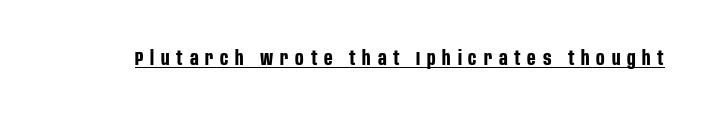
The image shows 20 px bold type, upright; set unusually wide letter spacing (+0.34 em), underlined.
